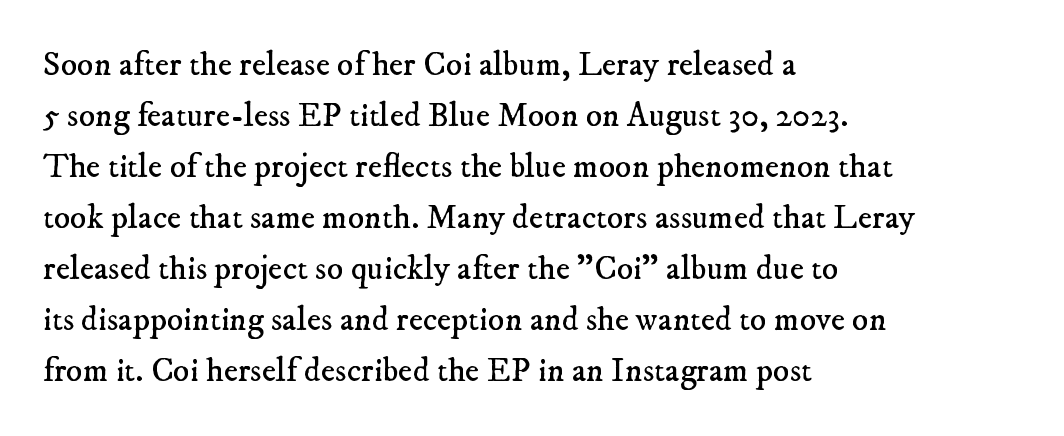
Q: Is the text bold? A: No.
Q: Is the typeface a serif or a sans-serif typeface? A: Serif.
Q: Is the text underlined? A: No.
Q: How is the paragraph aligned? A: Left-aligned.
Q: Is the spacing between letters normal or unusually wide? A: Normal.
Q: Is the spacing between lines tight, normal or loose? A: Normal.
Q: Width (condensed, normal, or wide)? A: Normal.
Q: Stroke contrast? A: Low.
Q: x-height? A: Small.
Q: Monospaced? A: No.
